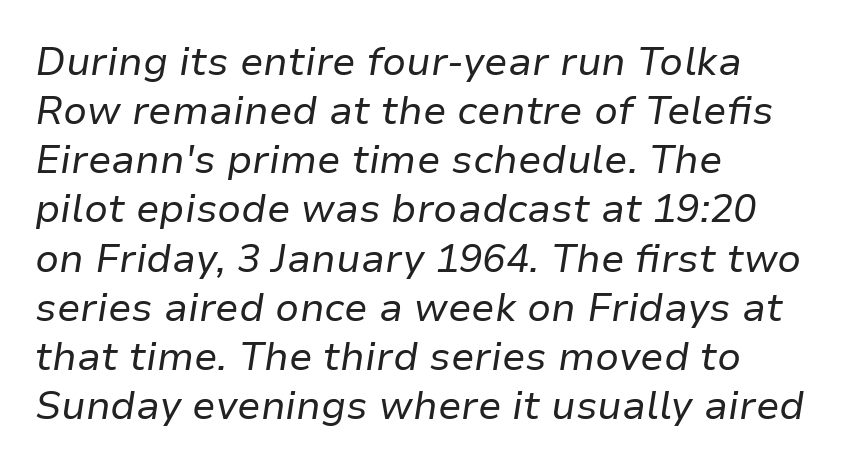
{"italic": "yes", "lean": "right", "slant_degrees": 9, "bold": "no", "weight": "regular", "width": "normal", "stroke_contrast": "low", "x_height": "medium", "monospaced": "no", "underline": "no", "align": "left", "line_spacing": "normal", "line_spacing_ratio": 1.26, "letter_spacing": "normal", "letter_spacing_em": 0.0, "glyph_px": 39}
